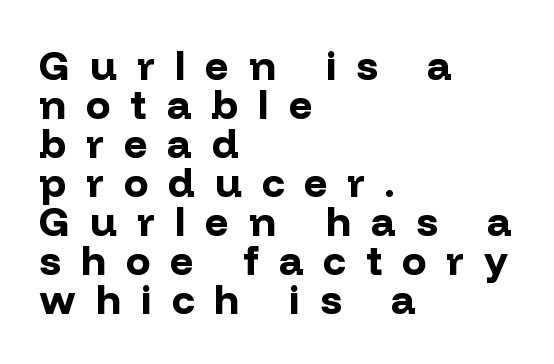
I'd call this a sans setting — the letters go barefoot. The passage shown is not underscored anywhere. Every character sits straight up, as roman type does. One-word summary of the alignment: left. The sample has been set heavy, in full bold.
